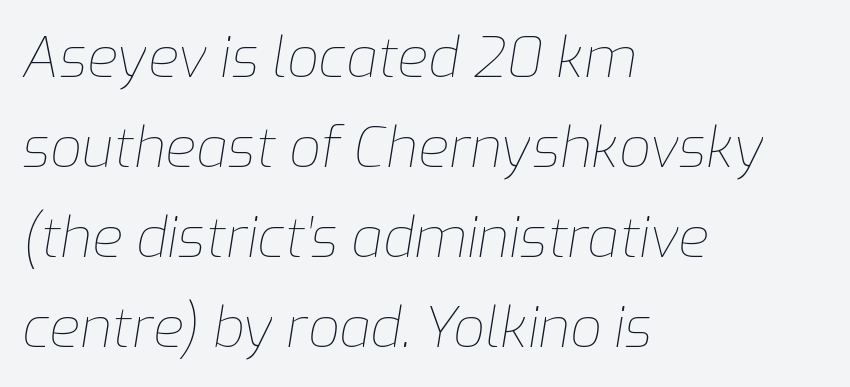
Q: Is the text bold? A: No.
Q: Is the text italic (slanted)? A: Yes, it leans right by about 9 degrees.
Q: Is the text underlined? A: No.
Q: How is the paragraph aligned? A: Left-aligned.
Q: Is the spacing between letters normal or unusually wide? A: Normal.
Q: Is the spacing between lines tight, normal or loose? A: Normal.
Q: Width (condensed, normal, or wide)? A: Normal.
Q: Stroke contrast? A: Low.
Q: x-height? A: Medium.
Q: Monospaced? A: No.
